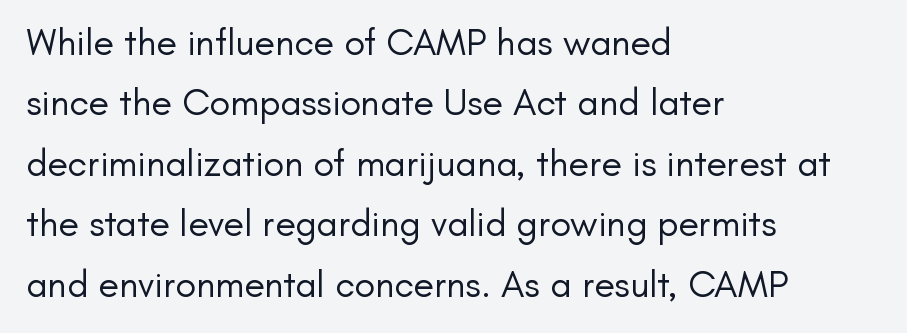
Casual observation: everything's shoved over to the left. What kind of face is this? One without serifs — a sans. Type without underlining. You could not count columns in this text — the font is proportionally spaced.
